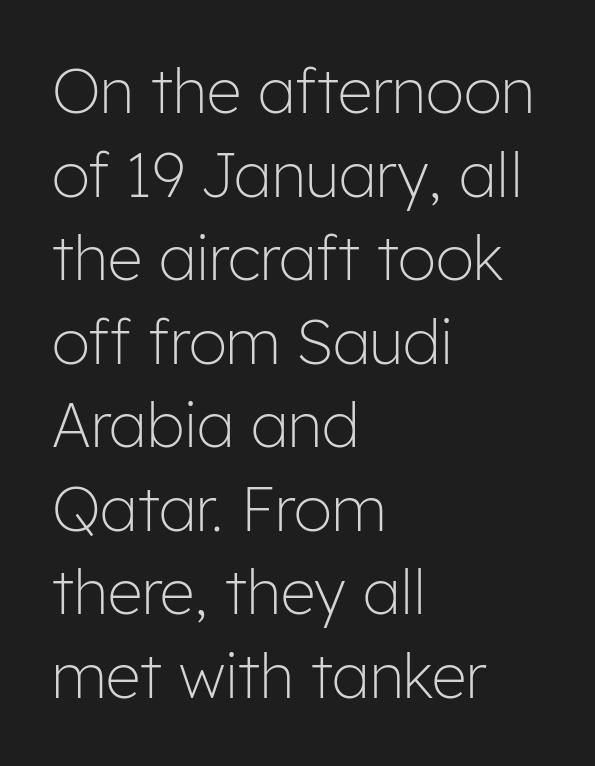
The image shows 61 px light sans-serif type, upright; set left-aligned, normal line spacing (1.37x), normal letter spacing, not underlined; low stroke contrast and a medium x-height.
